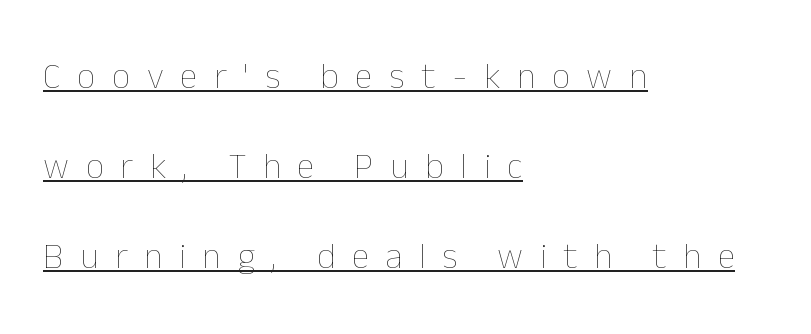
The image shows 36 px thin type, upright; set left-aligned, loose line spacing (2.5x), unusually wide letter spacing (+0.46 em), underlined; low stroke contrast and a medium x-height.
